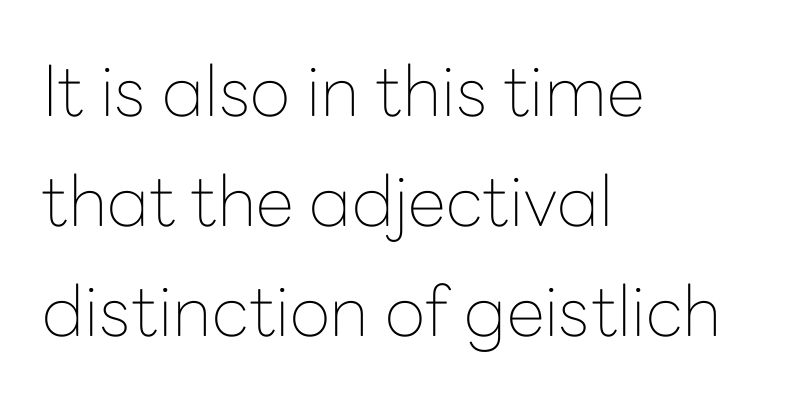
The image shows 70 px thin sans-serif type, upright; set left-aligned, normal line spacing (1.57x), normal letter spacing, not underlined; low stroke contrast and a medium x-height.
